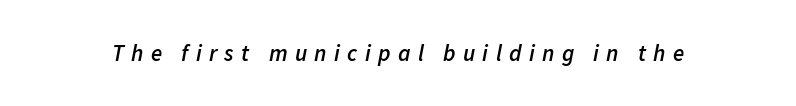
The image shows 23 px text type, italic (leaning right); set unusually wide letter spacing (+0.32 em), not underlined.
